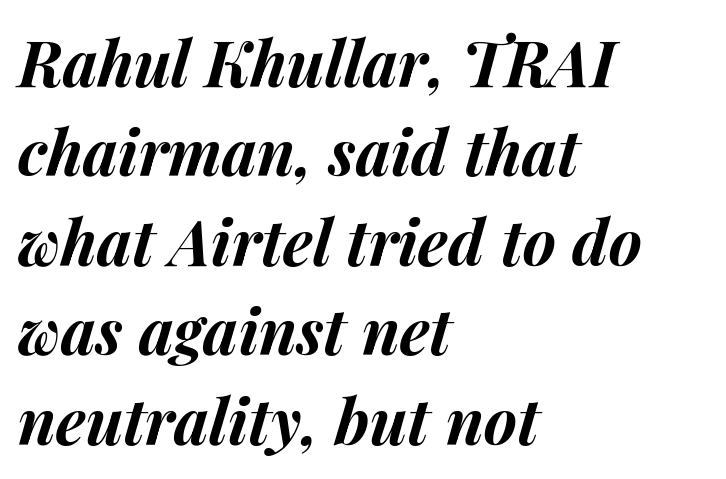
The image shows 63 px bold type, italic (leaning right); set left-aligned, normal line spacing (1.42x), normal letter spacing, not underlined; medium stroke contrast and a medium x-height.
